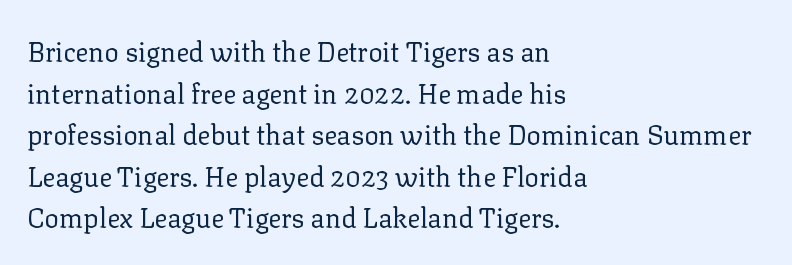
{"italic": "no", "bold": "no", "underline": "no", "align": "left", "line_spacing": "normal", "line_spacing_ratio": 1.54, "letter_spacing": "normal", "letter_spacing_em": 0.0, "glyph_px": 27}
